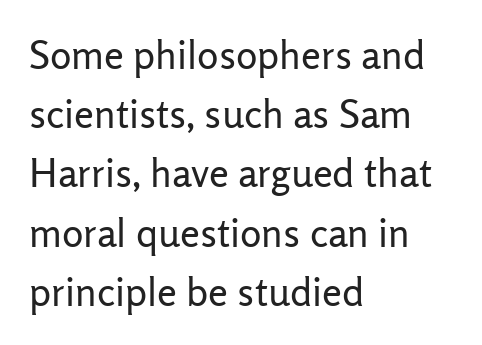
The image shows 40 px regular-weight sans-serif type, upright; set left-aligned, normal line spacing (1.48x), normal letter spacing, not underlined; low stroke contrast and a medium x-height.
